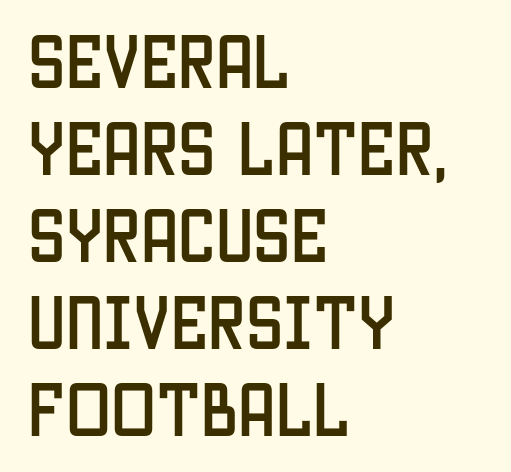
The image shows 60 px condensed sans-serif type, upright; set left-aligned, normal line spacing (1.45x), normal letter spacing, not underlined; low stroke contrast and a large x-height.
